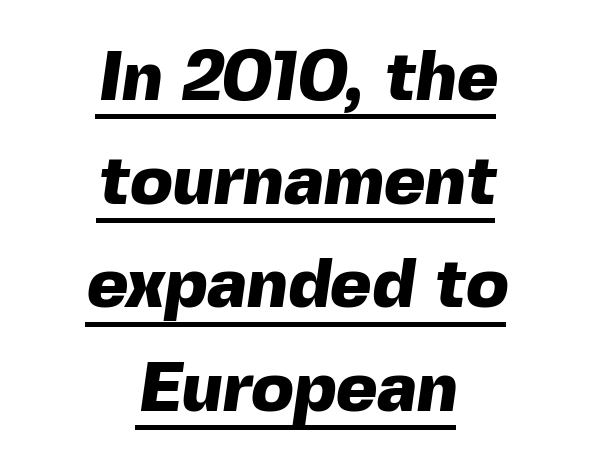
{"serif": "no", "bold": "yes", "weight": "heavy", "width": "normal", "x_height": "medium", "monospaced": "no", "underline": "yes", "align": "center", "line_spacing": "normal", "line_spacing_ratio": 1.48, "letter_spacing": "normal", "letter_spacing_em": 0.0, "glyph_px": 70}
